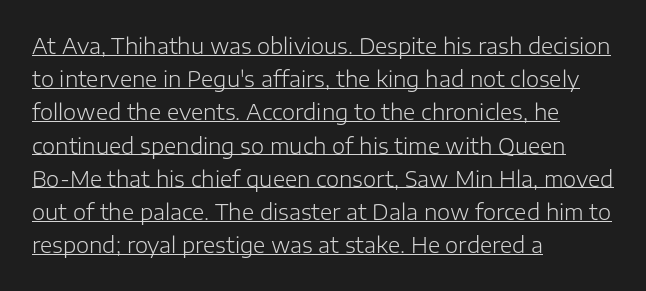
{"italic": "no", "bold": "no", "underline": "yes", "align": "left", "line_spacing": "normal", "line_spacing_ratio": 1.58, "letter_spacing": "normal", "letter_spacing_em": 0.0, "glyph_px": 21}
